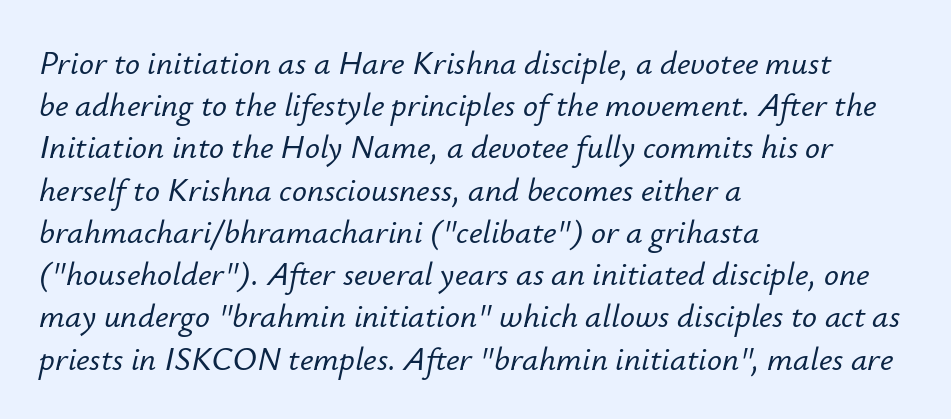
{"italic": "yes", "lean": "right", "slant_degrees": 12, "width": "normal", "stroke_contrast": "low", "x_height": "small", "monospaced": "no", "underline": "no", "align": "left", "line_spacing": "normal", "line_spacing_ratio": 1.28, "letter_spacing": "normal", "letter_spacing_em": 0.0, "glyph_px": 33}
